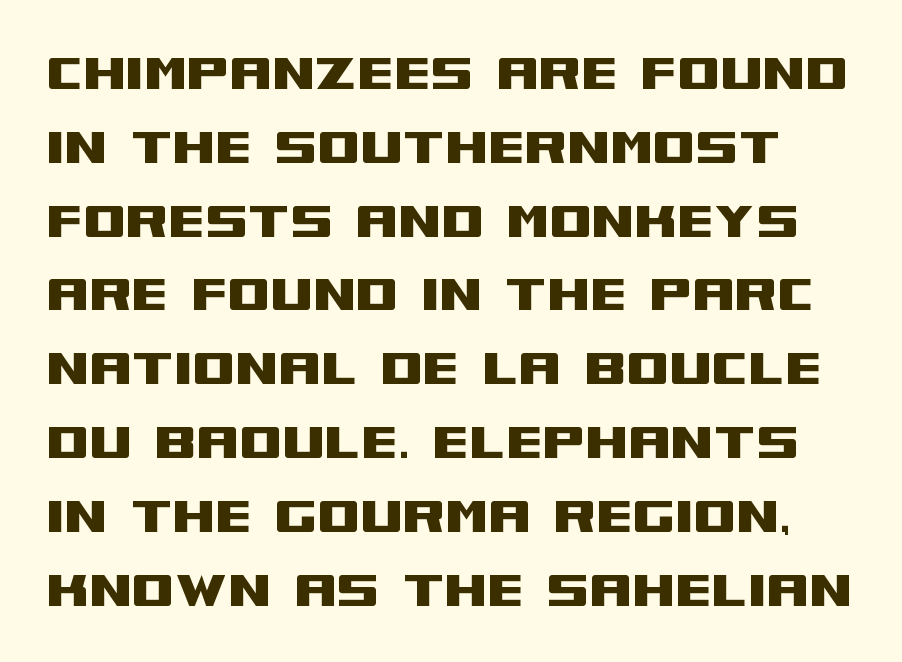
The image shows 61 px wide sans-serif type, upright; set line spacing 1.21x, normal letter spacing, not underlined; medium stroke contrast and a large x-height.
